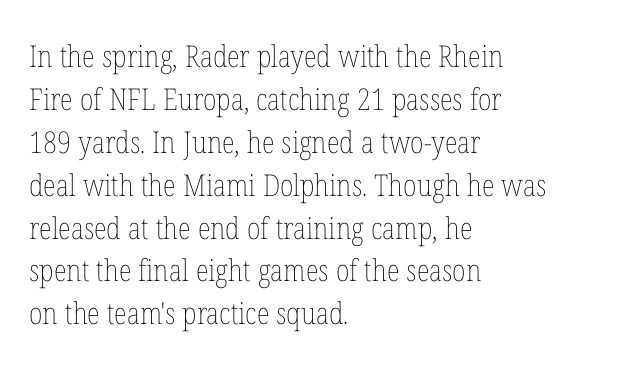
The image shows 30 px thin, condensed type, upright; set left-aligned, normal line spacing (1.43x), normal letter spacing, not underlined; low stroke contrast and a medium x-height.
